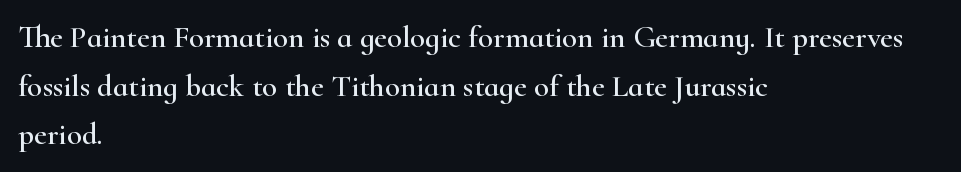
Nobody drew a line under any word here. Is the letter spacing exaggerated? No — it looks like the ordinary default. Each letter keeps its own natural width here, so spacing adapts to shape. If you drew a ruler down the left edge, every line would touch it.
